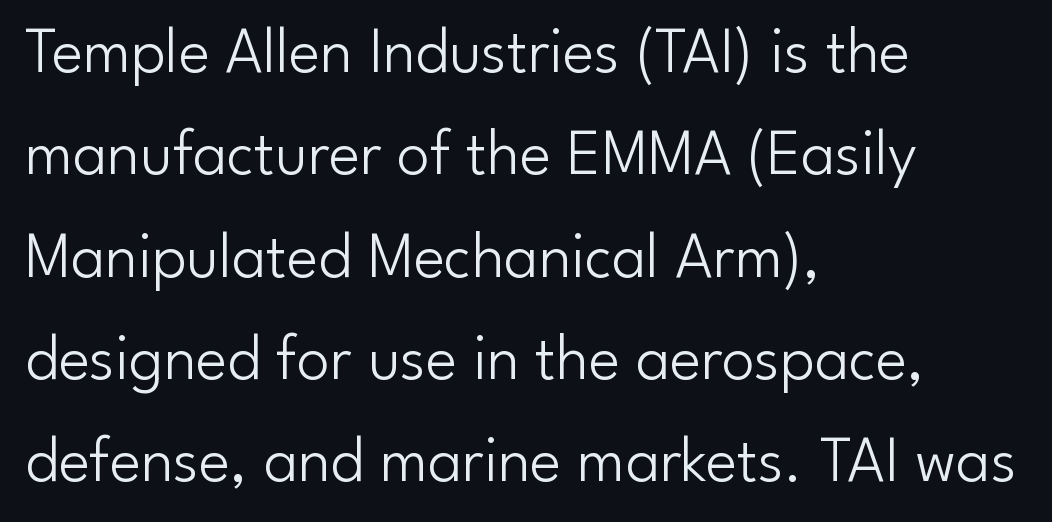
Quick note: interline space is typical. Descenders hang freely into open space. What kind of face is this? One without serifs — a sans. The letters advance in unequal steps, a hallmark of proportional type. What stands out about the letter spacing? Nothing — it is the standard amount. These glyphs show unthickened strokes, regular width or finer.
